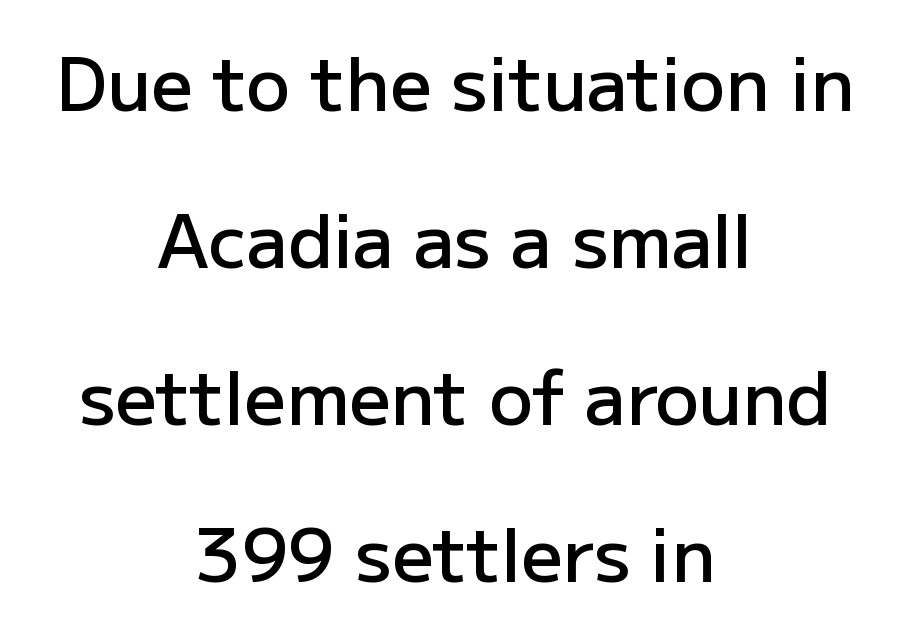
Q: Is the text bold? A: Semi-bold.
Q: Is the text italic (slanted)? A: No, it is upright.
Q: Is the typeface a serif or a sans-serif typeface? A: Sans-serif.
Q: Is the text underlined? A: No.
Q: How is the paragraph aligned? A: Centered.
Q: Is the spacing between letters normal or unusually wide? A: Normal.
Q: Is the spacing between lines tight, normal or loose? A: Loose.
Q: Width (condensed, normal, or wide)? A: Normal.
Q: Stroke contrast? A: Low.
Q: x-height? A: Medium.
Q: Monospaced? A: No.
